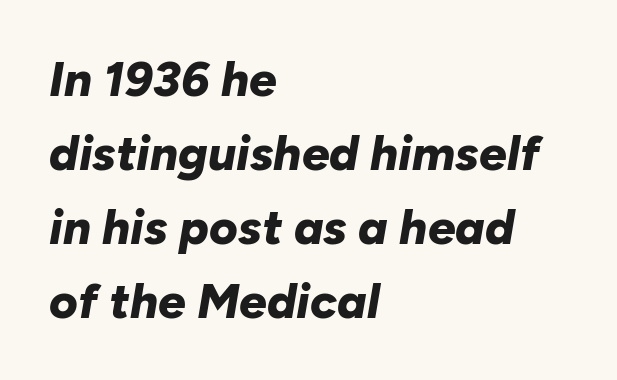
{"italic": "yes", "lean": "right", "slant_degrees": 10, "bold": "yes", "weight": "bold", "width": "normal", "stroke_contrast": "low", "x_height": "medium", "monospaced": "no", "underline": "no", "align": "left", "line_spacing": "normal", "line_spacing_ratio": 1.51, "letter_spacing": "normal", "letter_spacing_em": 0.0, "glyph_px": 49}
